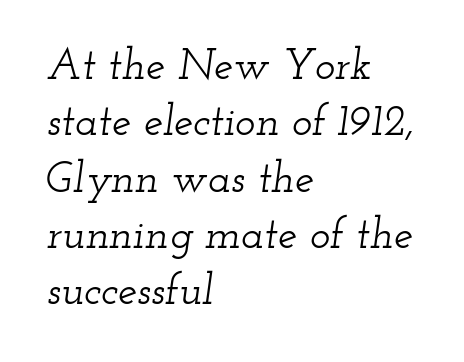
Line beginnings align vertically; line endings do not. Standard letterfit; no display-style spreading of the glyphs. Each row of text sits above clean, open space. Baseline-to-baseline distance is the conventional proportion of letter height.
